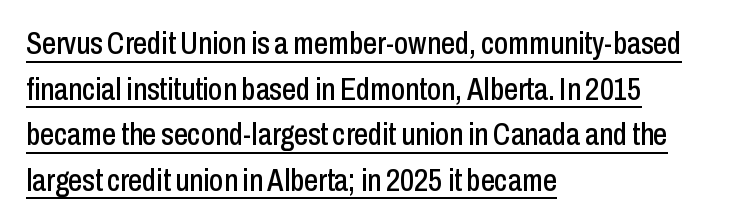
The image shows 31 px condensed sans-serif type, upright; set left-aligned, normal line spacing (1.47x), normal letter spacing, underlined; low stroke contrast and a medium x-height.
